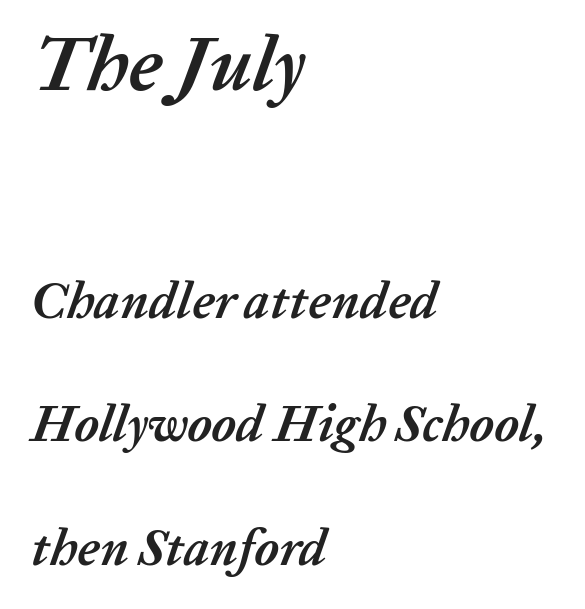
Q: Is the text bold? A: Yes.
Q: Is the text italic (slanted)? A: Yes, it leans right by about 20 degrees.
Q: Is the text underlined? A: No.
Q: How is the paragraph aligned? A: Left-aligned.
Q: Is the spacing between letters normal or unusually wide? A: Normal.
Q: Is the spacing between lines tight, normal or loose? A: Loose.
Q: Which block of text is set in a larger size, the first (top) or the second (bottom)? A: The first (top) one.
Q: Width (condensed, normal, or wide)? A: Normal.
Q: Stroke contrast? A: Low.
Q: x-height? A: Medium.
Q: Monospaced? A: No.
